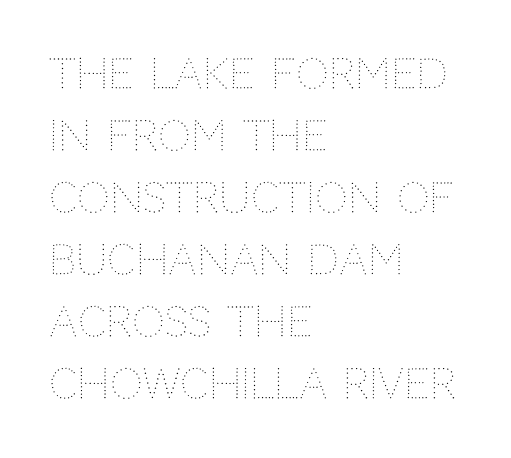
Q: Is the text bold? A: No.
Q: Is the text italic (slanted)? A: No, it is upright.
Q: Is the text underlined? A: No.
Q: How is the paragraph aligned? A: Left-aligned.
Q: Is the spacing between letters normal or unusually wide? A: Normal.
Q: Is the spacing between lines tight, normal or loose? A: Normal.
Q: Width (condensed, normal, or wide)? A: Normal.
Q: Stroke contrast? A: Medium.
Q: x-height? A: Large.
Q: Monospaced? A: No.
